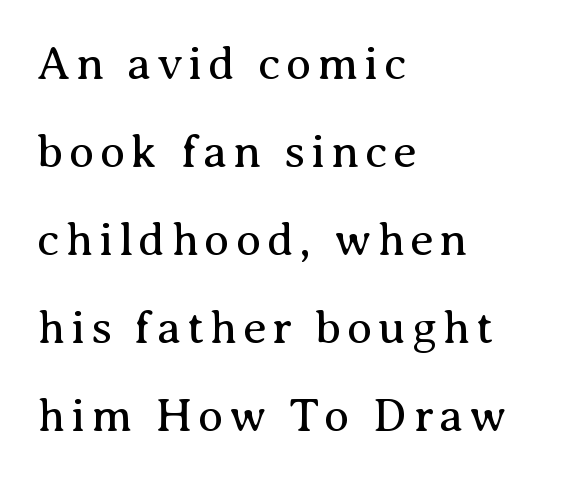
The ragged edge is on the right, which tells us the setting is flush left. This is the regular roman posture of the typeface. This reads as an unemphasized weight, regular at the heaviest. The face used here is seriffed, in the tradition of book romans. A clean baseline with only descenders dipping below it. Here the designer chose a conventional face with non-uniform glyph widths.
